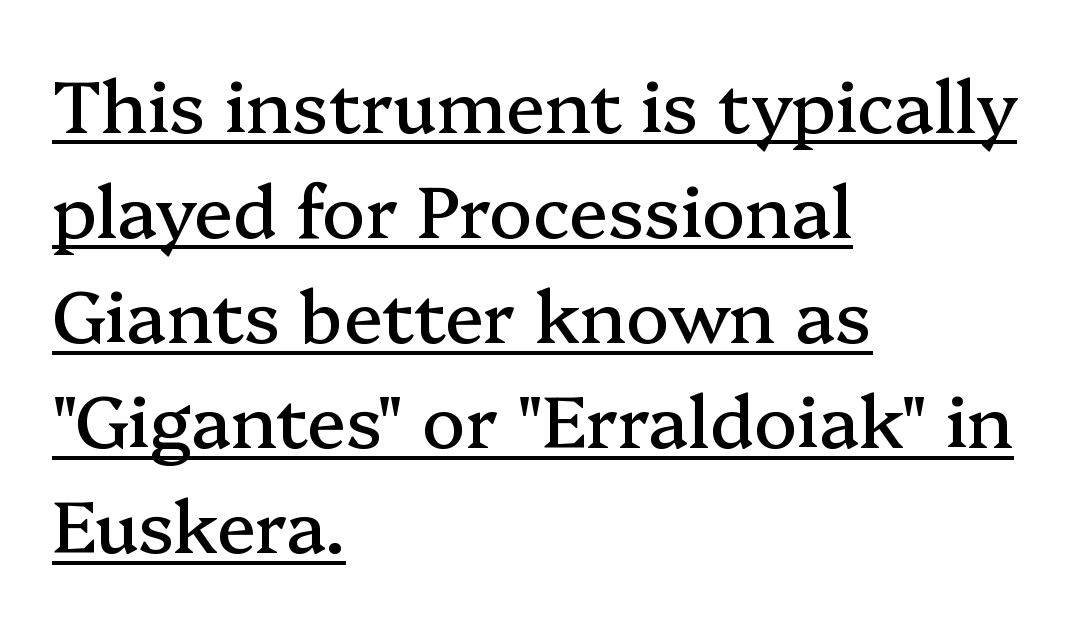
{"serif": "yes", "italic": "no", "width": "normal", "stroke_contrast": "medium", "x_height": "medium", "monospaced": "no", "underline": "yes", "align": "left", "line_spacing": "normal", "line_spacing_ratio": 1.46, "letter_spacing": "normal", "letter_spacing_em": 0.0, "glyph_px": 72}
